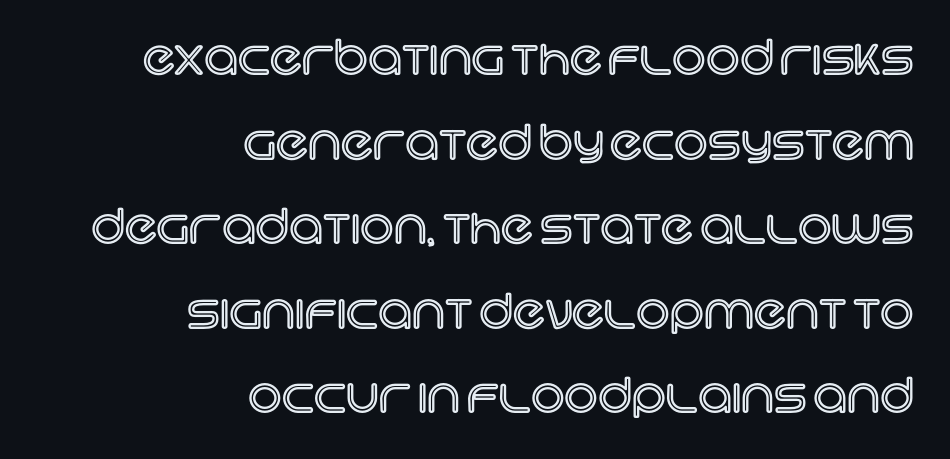
Q: Is the text italic (slanted)? A: No, it is upright.
Q: Is the text underlined? A: No.
Q: How is the paragraph aligned? A: Right-aligned.
Q: Is the spacing between letters normal or unusually wide? A: Normal.
Q: Width (condensed, normal, or wide)? A: Normal.
Q: x-height? A: Large.
Q: Monospaced? A: No.
